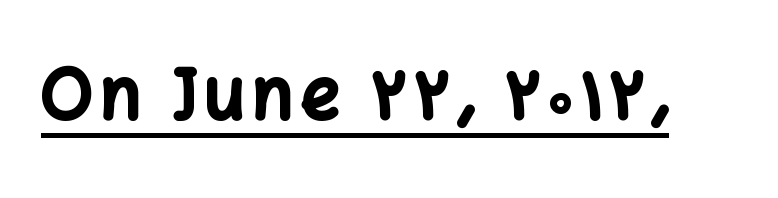
{"serif": "no", "italic": "no", "bold": "yes", "weight": "bold", "width": "normal", "stroke_contrast": "low", "x_height": "medium", "monospaced": "no", "underline": "yes", "glyph_px": 69}
